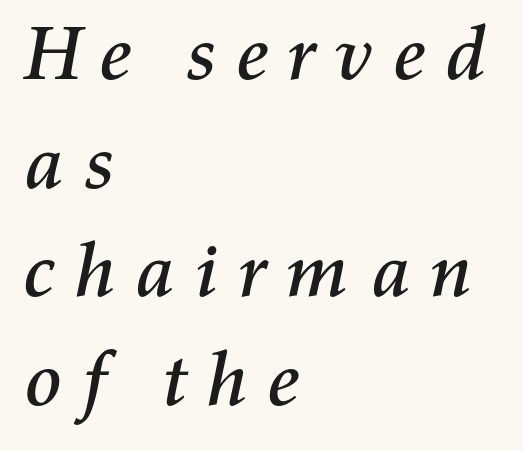
{"italic": "yes", "lean": "right", "slant_degrees": 11, "width": "normal", "stroke_contrast": "medium", "x_height": "medium", "monospaced": "no", "underline": "no", "align": "left", "line_spacing": "normal", "line_spacing_ratio": 1.41, "letter_spacing": "wide", "letter_spacing_em": 0.21, "glyph_px": 77}
